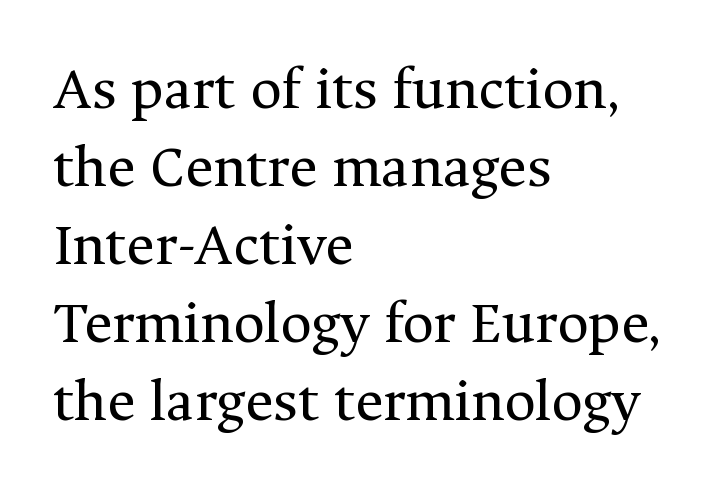
The image shows 61 px regular-weight serif type, upright; set left-aligned, normal line spacing (1.28x), normal letter spacing, not underlined; medium stroke contrast and a medium x-height.
